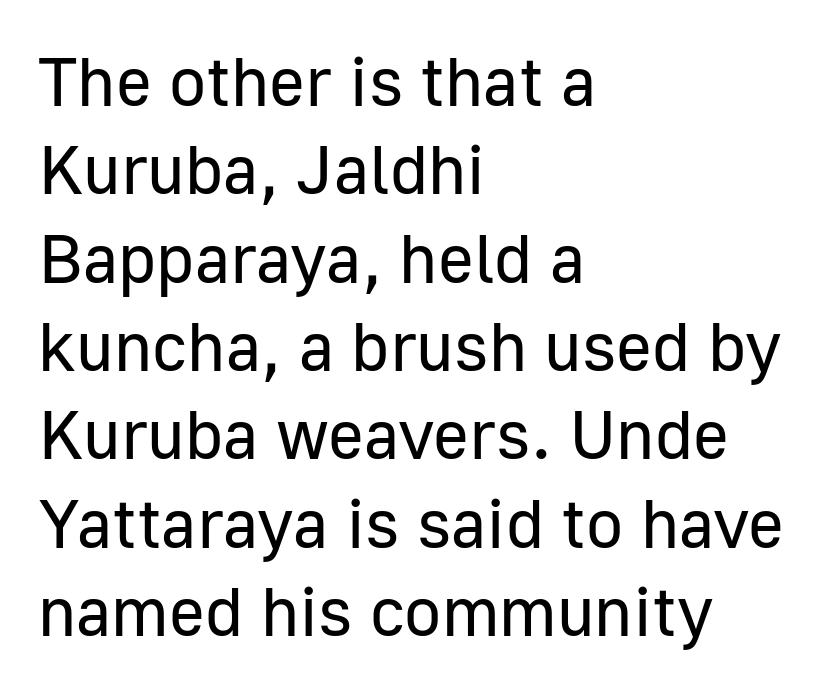
The image shows 69 px regular-weight sans-serif type, upright; set left-aligned, normal line spacing (1.28x), normal letter spacing, not underlined; low stroke contrast and a medium x-height.
